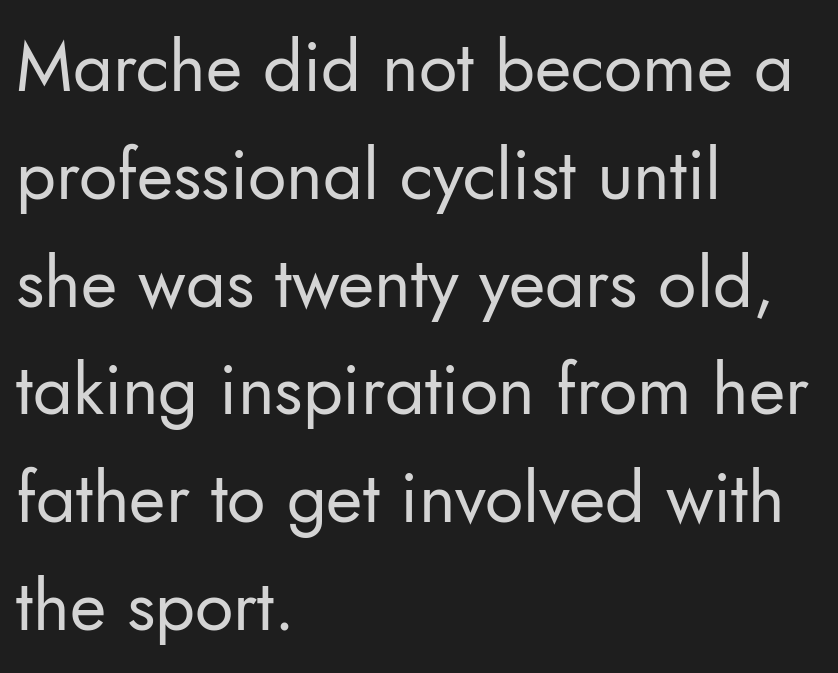
Is there any slant? The stems are plumb. These glyphs show unthickened strokes, regular width or finer. Font category for this specimen: sans-serif. A typesetter would call this zero additional tracking. Is there much room between lines? A standard amount, neither cramped nor airy.
